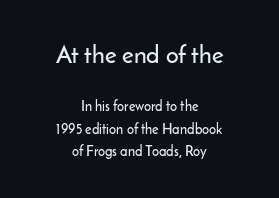
{"italic": "no", "underline": "no", "align": "center", "line_spacing": "normal", "line_spacing_ratio": 1.58, "letter_spacing": "normal", "letter_spacing_em": 0.0, "larger_block": "first", "size_ratio": 1.79, "glyph_px": 25}
